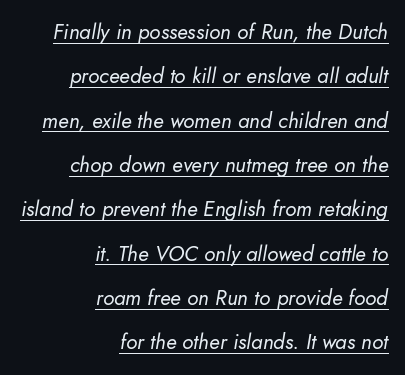
Teacher's note: observe the even right margin — that is flush-right alignment. Compared with a typical body face, this is equally light or lighter still. This is oblique type, the kind used for emphasis or titles. This sample uses plain, unmodified letter spacing. The block of text is sparse from top to bottom, with ample space between rows. Caption: lettering with a line underneath.
